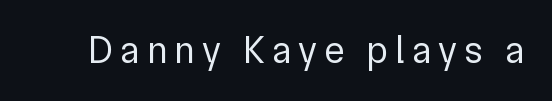
{"serif": "no", "italic": "no", "bold": "no", "weight": "regular", "width": "normal", "stroke_contrast": "low", "x_height": "medium", "monospaced": "no", "underline": "no", "glyph_px": 38}
